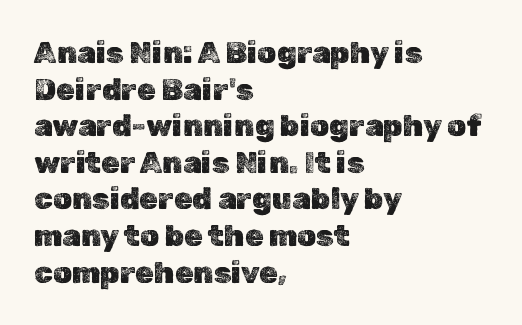
{"italic": "no", "width": "normal", "x_height": "medium", "monospaced": "no", "underline": "no", "align": "left", "line_spacing_ratio": 1.22, "letter_spacing": "normal", "letter_spacing_em": 0.0, "glyph_px": 30}
